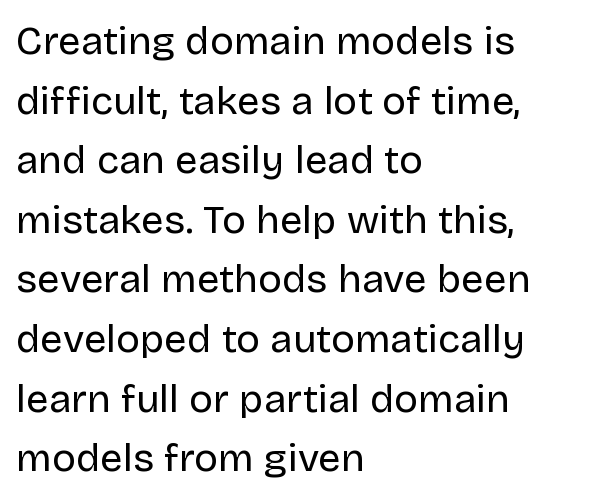
Stroke mass is kept to a normal reading level or below. Is this a sans? Yes — the strokes have no serifs. Ordinary non-slanted type is in use. Nobody drew a line under any word here. Each line starts at the same left margin while the right side varies. This sample has the flowing, uneven cadence of proportional lettering.
